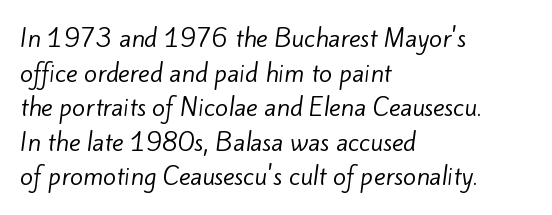
The gaps between neighbouring characters are ordinary and unremarkable. Weight class: somewhere from thin through regular. Letters rest on an invisible, unmarked baseline. In terms of leading, this rendering sits right in the middle. Casual observation: everything's shoved over to the left.
